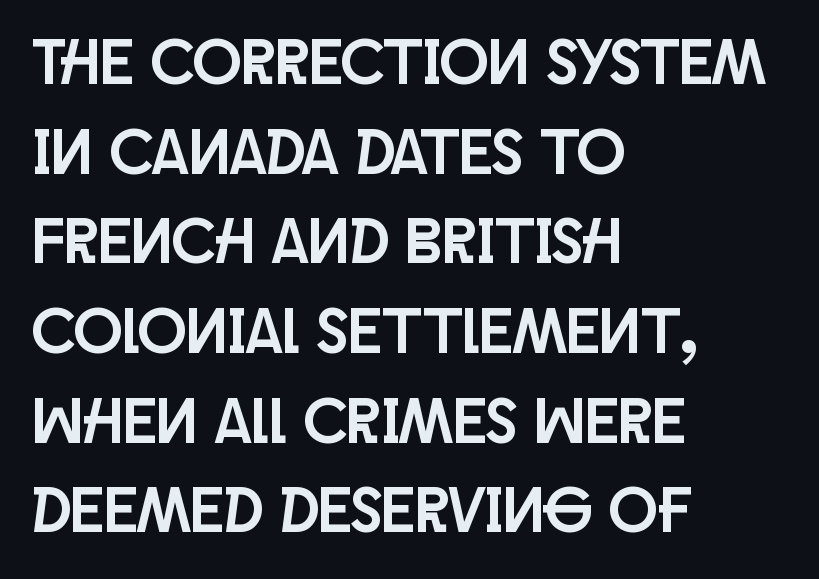
Q: Is the text italic (slanted)? A: No, it is upright.
Q: Is the typeface a serif or a sans-serif typeface? A: Sans-serif.
Q: Is the text underlined? A: No.
Q: How is the paragraph aligned? A: Left-aligned.
Q: Is the spacing between letters normal or unusually wide? A: Normal.
Q: Is the spacing between lines tight, normal or loose? A: Normal.
Q: Width (condensed, normal, or wide)? A: Condensed.
Q: Stroke contrast? A: Low.
Q: x-height? A: Large.
Q: Monospaced? A: No.
